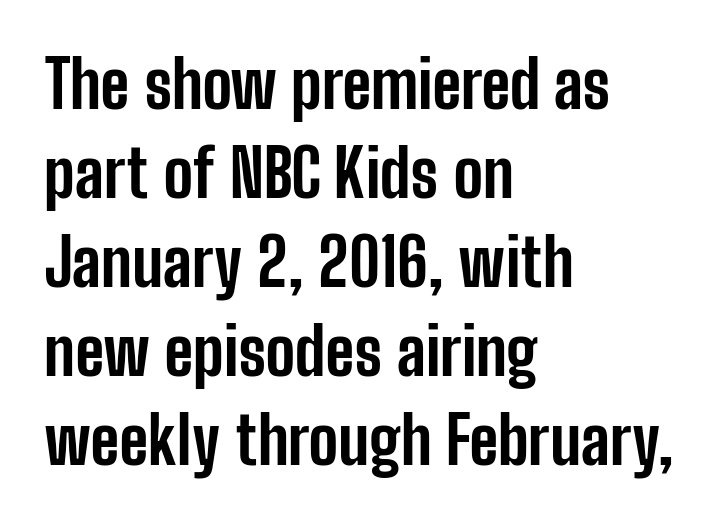
Q: Is the text bold? A: Yes.
Q: Is the text italic (slanted)? A: No, it is upright.
Q: Is the typeface a serif or a sans-serif typeface? A: Sans-serif.
Q: Is the text underlined? A: No.
Q: How is the paragraph aligned? A: Left-aligned.
Q: Is the spacing between letters normal or unusually wide? A: Normal.
Q: Is the spacing between lines tight, normal or loose? A: Normal.
Q: Width (condensed, normal, or wide)? A: Condensed.
Q: Stroke contrast? A: Low.
Q: x-height? A: Medium.
Q: Monospaced? A: No.
